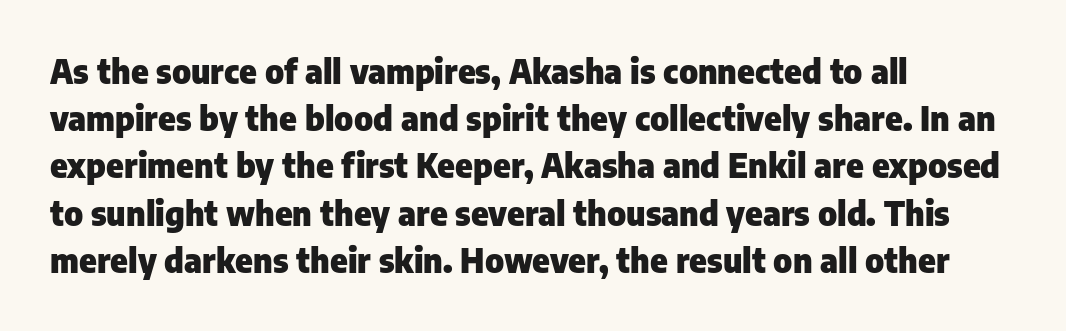
Q: Is the text bold? A: Yes.
Q: Is the text italic (slanted)? A: No, it is upright.
Q: Is the typeface a serif or a sans-serif typeface? A: Sans-serif.
Q: Is the text underlined? A: No.
Q: How is the paragraph aligned? A: Left-aligned.
Q: Is the spacing between letters normal or unusually wide? A: Normal.
Q: Is the spacing between lines tight, normal or loose? A: Normal.
Q: Width (condensed, normal, or wide)? A: Normal.
Q: Stroke contrast? A: Low.
Q: x-height? A: Medium.
Q: Monospaced? A: No.
